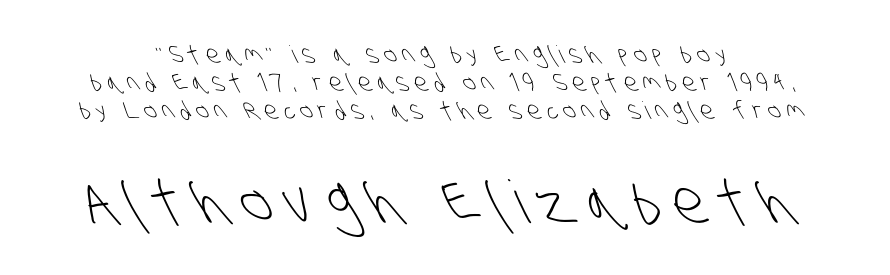
Which of the two is more prominent by size? The second, at the bottom. Bare-footed words on every line. Spacing between characters has been opened up far beyond the box default. The passage shown is typed in a proportional face where columns would drift. The cut favours lightness, reaching ordinary text weight at its darkest.
